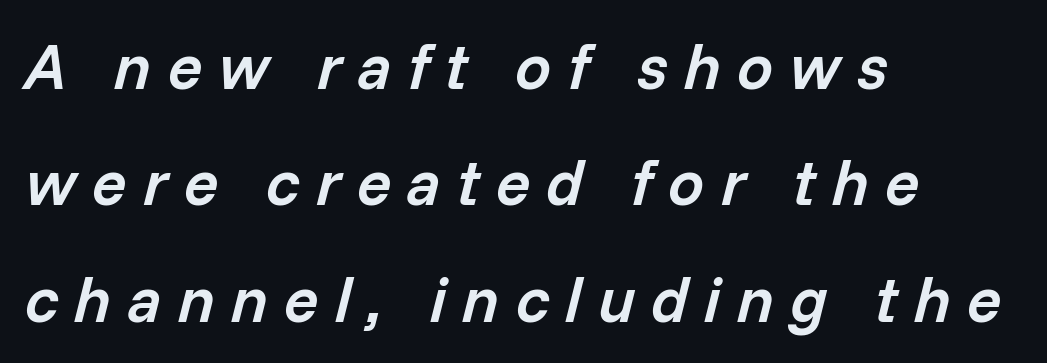
The image shows 64 px semibold type, italic (leaning right); set left-aligned, line spacing 1.82x, unusually wide letter spacing (+0.25 em), not underlined; low stroke contrast and a medium x-height.
